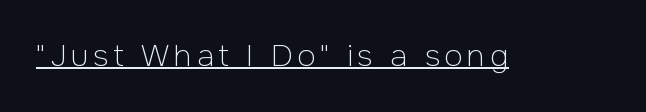
{"serif": "no", "italic": "no", "bold": "no", "weight": "light", "width": "normal", "stroke_contrast": "low", "x_height": "medium", "monospaced": "no", "underline": "yes", "glyph_px": 30}
